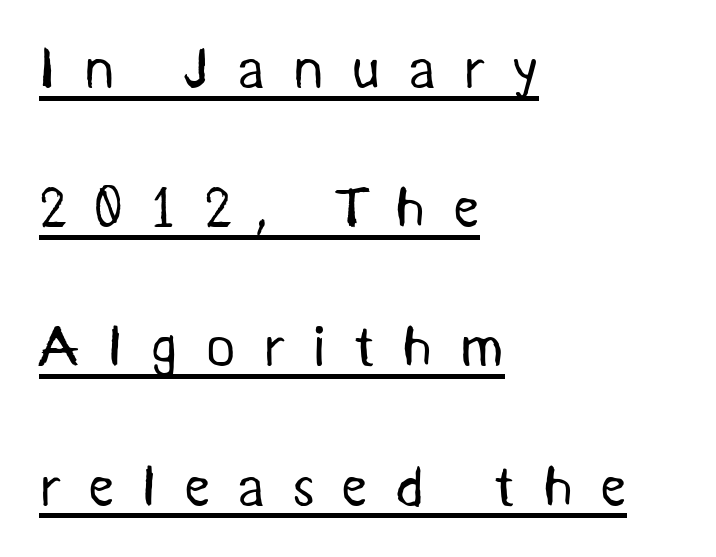
{"serif": "no", "bold": "no", "weight": "regular", "width": "normal", "stroke_contrast": "medium", "x_height": "medium", "monospaced": "no", "underline": "yes", "align": "left", "line_spacing": "loose", "line_spacing_ratio": 2.4, "letter_spacing": "wide", "letter_spacing_em": 0.46, "glyph_px": 58}
